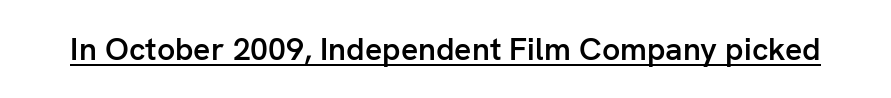
{"serif": "no", "italic": "no", "bold": "semi", "weight": "semibold", "width": "normal", "stroke_contrast": "low", "x_height": "medium", "monospaced": "no", "underline": "yes", "letter_spacing": "normal", "letter_spacing_em": 0.0, "glyph_px": 32}
